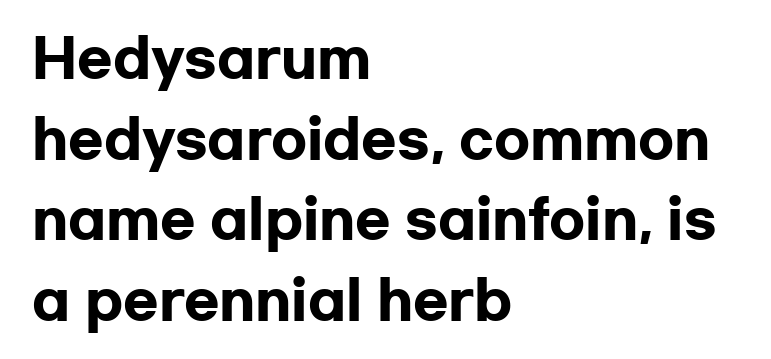
{"serif": "no", "italic": "no", "bold": "yes", "weight": "heavy", "width": "wide", "stroke_contrast": "low", "x_height": "medium", "monospaced": "no", "underline": "no", "align": "left", "line_spacing": "normal", "line_spacing_ratio": 1.55, "letter_spacing": "normal", "letter_spacing_em": 0.0, "glyph_px": 52}
